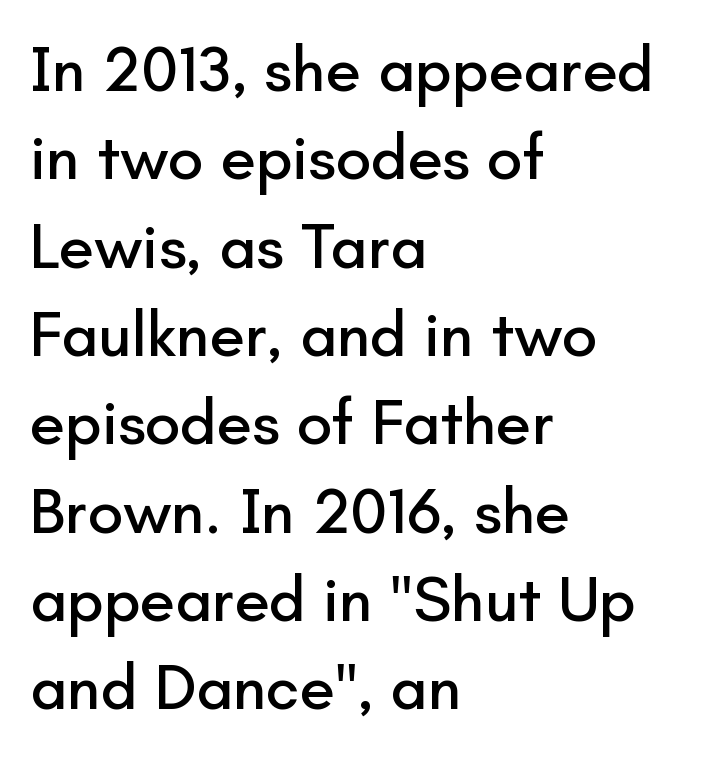
Q: Is the text italic (slanted)? A: No, it is upright.
Q: Is the typeface a serif or a sans-serif typeface? A: Sans-serif.
Q: Is the text underlined? A: No.
Q: How is the paragraph aligned? A: Left-aligned.
Q: Is the spacing between letters normal or unusually wide? A: Normal.
Q: Is the spacing between lines tight, normal or loose? A: Normal.
Q: Width (condensed, normal, or wide)? A: Normal.
Q: Stroke contrast? A: Low.
Q: x-height? A: Small.
Q: Monospaced? A: No.
